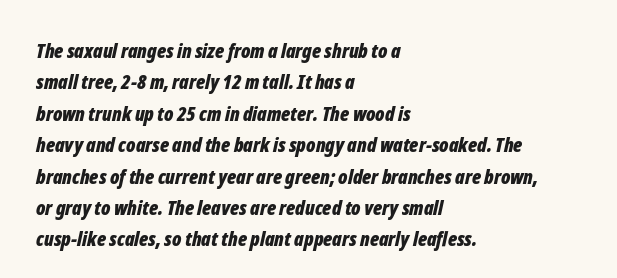
Q: Is the text bold? A: Yes.
Q: Is the text italic (slanted)? A: Yes, it leans right by about 12 degrees.
Q: Is the text underlined? A: No.
Q: How is the paragraph aligned? A: Left-aligned.
Q: Is the spacing between letters normal or unusually wide? A: Normal.
Q: Is the spacing between lines tight, normal or loose? A: Normal.
